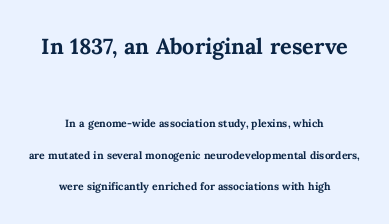
Loosely led — the rows are spread out. The upper block of text is set noticeably larger than the block beneath it. A centered setting, common on invitations and titles, is used for this passage. Posture: straight, roman, zero tilt. Letter spacing: default.
